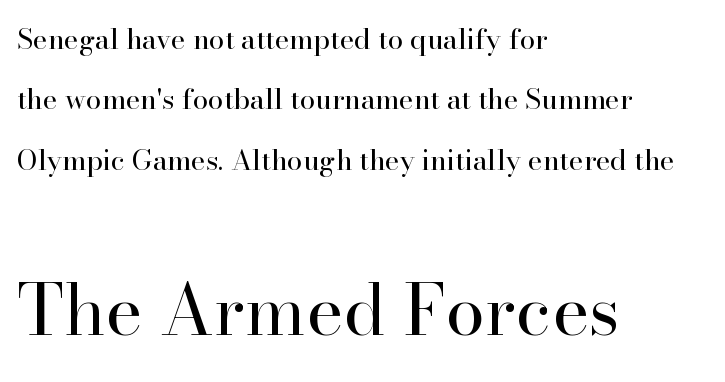
The string is rendered with underlining switched off. Posture: upright roman. How are the letters spaced? Ordinarily, with no added tracking. Small over large — that's the arrangement of the two blocks here. The cut favours lightness, reaching ordinary text weight at its darkest.
